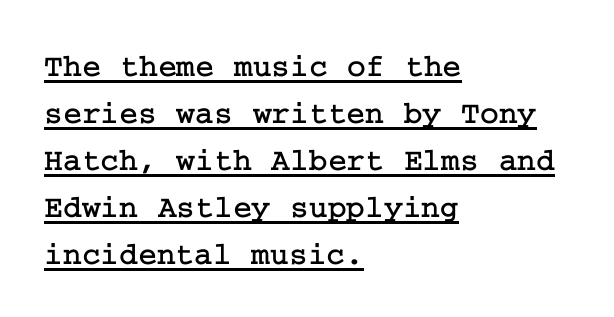
You can tell from the footed stems that serif type was used. Successive baselines arrive at the customary interval. Glance below the letters and you will spot a drawn line. A typesetter would call this zero additional tracking.
